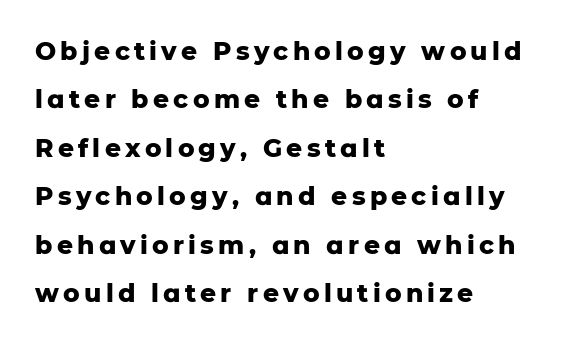
The compositor pushed each line to the left boundary. Stroke thickness is high; the sample reads as a true bold. Descender tails drop into unmarked territory. Italic? Not at all — the glyphs are vertical. These lines stand farther apart than default settings would place them.
